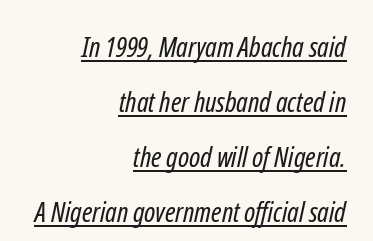
Q: Is the text bold? A: No.
Q: Is the typeface a serif or a sans-serif typeface? A: Sans-serif.
Q: Is the text underlined? A: Yes.
Q: How is the paragraph aligned? A: Right-aligned.
Q: Is the spacing between letters normal or unusually wide? A: Normal.
Q: Is the spacing between lines tight, normal or loose? A: Loose.
Q: Width (condensed, normal, or wide)? A: Condensed.
Q: Stroke contrast? A: Low.
Q: x-height? A: Medium.
Q: Monospaced? A: No.
